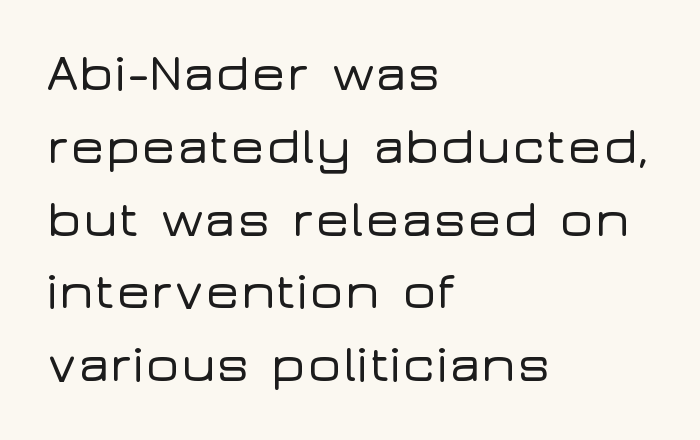
{"serif": "no", "italic": "no", "width": "wide", "stroke_contrast": "low", "x_height": "medium", "monospaced": "no", "underline": "no", "align": "left", "line_spacing": "normal", "line_spacing_ratio": 1.4, "letter_spacing": "normal", "letter_spacing_em": 0.0, "glyph_px": 52}
